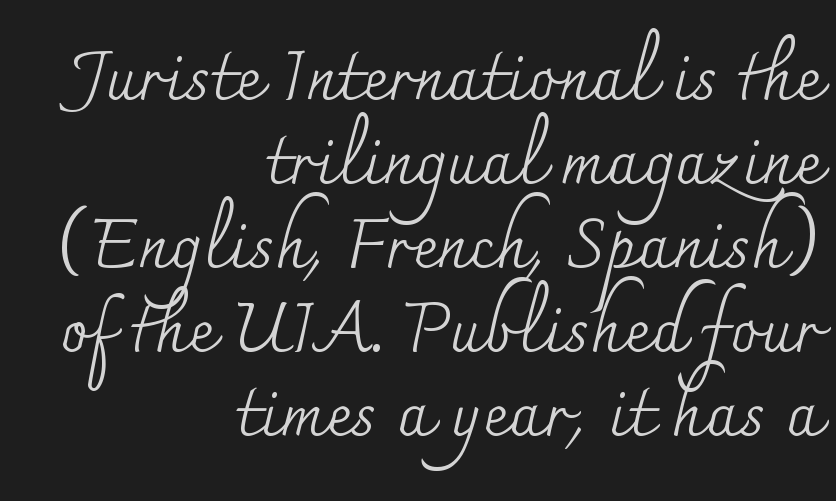
The image shows 70 px regular-weight serif type; set right-aligned, line spacing 1.2x, normal letter spacing, not underlined; medium stroke contrast and a small x-height.
